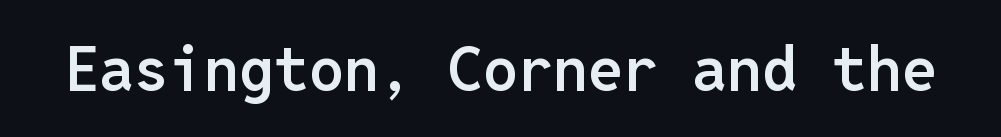
Posture: vertical. Words appear dense and cohesive because spacing is normal. Words float on clear page, feet unadorned. Moderately thickened strokes mark this as semibold type. Observe the absence of serifs on each vertical stroke in this sample.
